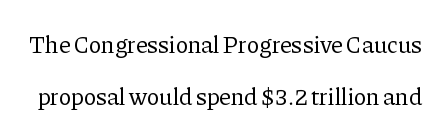
The image shows 24 px text type, upright; set loose line spacing (2.18x), normal letter spacing, not underlined.
